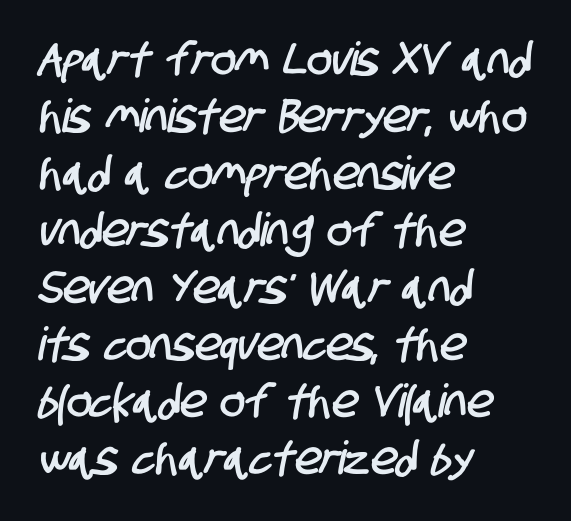
Note the varied advance widths — an 'i' is clearly narrower than an 'm'. The typeface chosen for these lines omits serifs. Underlining? Definitely not there. Letter spacing: default. All the whitespace from short lines collects on the right.
